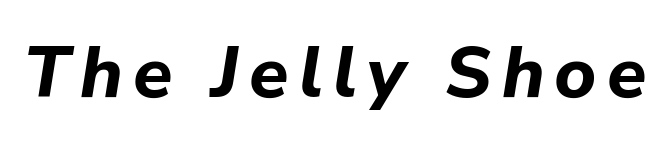
Q: Is the text bold? A: Yes.
Q: Is the text italic (slanted)? A: Yes, it leans right by about 9 degrees.
Q: Is the text underlined? A: No.
Q: Width (condensed, normal, or wide)? A: Normal.
Q: Stroke contrast? A: Low.
Q: x-height? A: Medium.
Q: Monospaced? A: No.
